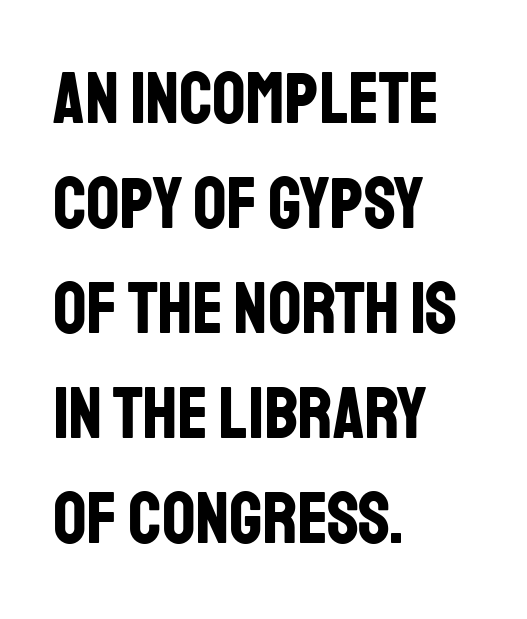
The zone under the glyphs is completely vacant. The rendering uses natural spacing where letterforms have individual widths. Every letter is thick-stroked: bold, no question. The horizontal fit of the characters is conventional and even.
